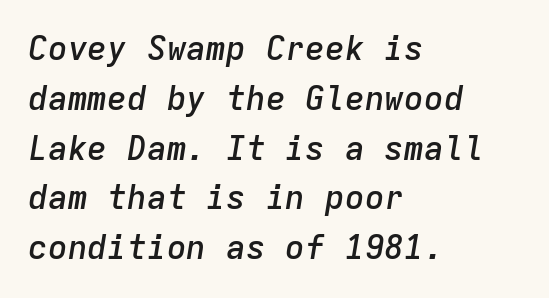
Q: Is the text bold? A: Semi-bold.
Q: Is the text italic (slanted)? A: Yes, it leans right by about 9 degrees.
Q: Is the text underlined? A: No.
Q: How is the paragraph aligned? A: Left-aligned.
Q: Is the spacing between letters normal or unusually wide? A: Normal.
Q: Is the spacing between lines tight, normal or loose? A: Normal.
Q: Width (condensed, normal, or wide)? A: Normal.
Q: Stroke contrast? A: Low.
Q: x-height? A: Medium.
Q: Monospaced? A: Yes.
